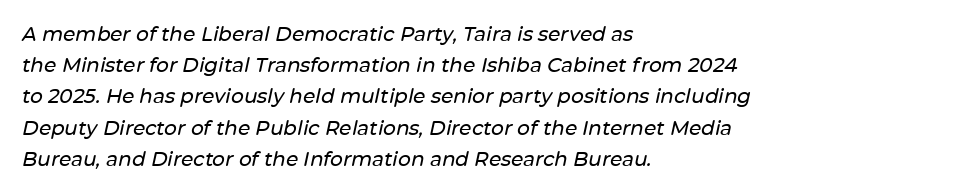
Does the lettering tilt? It does — this is italic. Rule under the text: the space is simply empty. Nothing unusual about the tracking: characters are spaced as the font intends. All the whitespace from short lines collects on the right. A normal amount of white space separates one row of letters from the next.
